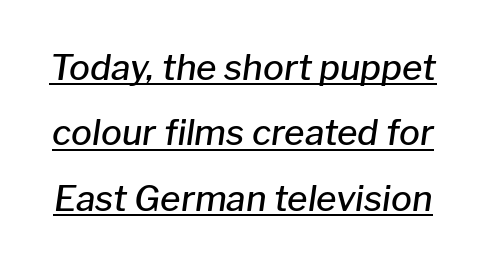
The image shows 35 px semibold type, italic (leaning right); set line spacing 1.87x, normal letter spacing, underlined; low stroke contrast and a medium x-height.
